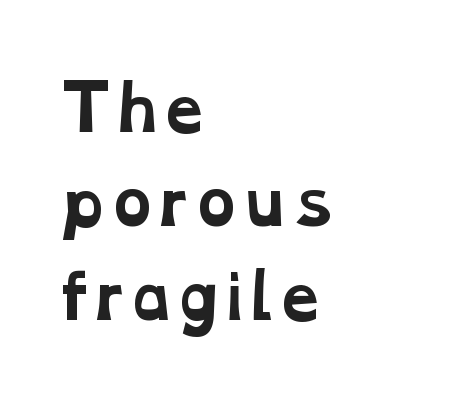
Q: Is the text bold? A: Yes.
Q: Is the typeface a serif or a sans-serif typeface? A: Serif.
Q: Is the text underlined? A: No.
Q: How is the paragraph aligned? A: Left-aligned.
Q: Is the spacing between letters normal or unusually wide? A: Normal.
Q: Is the spacing between lines tight, normal or loose? A: Normal.
Q: Width (condensed, normal, or wide)? A: Wide.
Q: Stroke contrast? A: Low.
Q: x-height? A: Medium.
Q: Monospaced? A: No.
